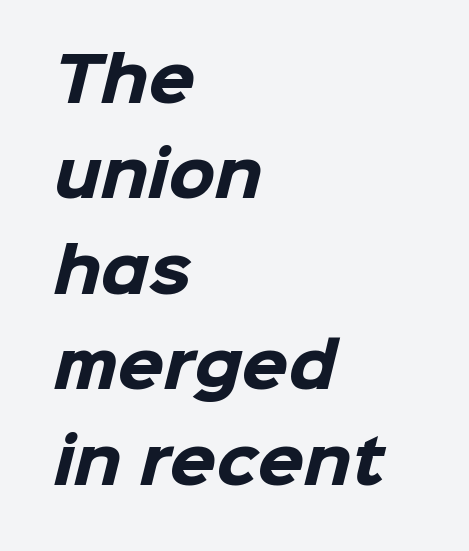
Heavy, bold letterforms. Regular leading. Note the varied advance widths — an 'i' is clearly narrower than an 'm'. A bare baseline throughout the passage.
